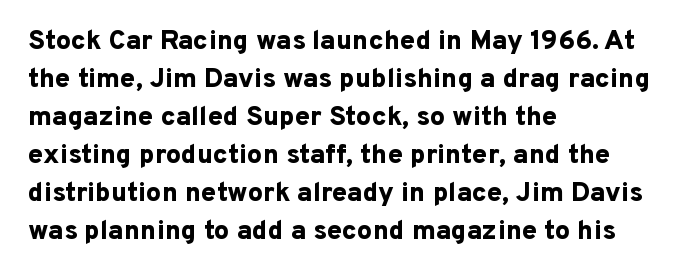
Q: Is the text bold? A: Yes.
Q: Is the text italic (slanted)? A: No, it is upright.
Q: Is the text underlined? A: No.
Q: How is the paragraph aligned? A: Left-aligned.
Q: Is the spacing between letters normal or unusually wide? A: Normal.
Q: Is the spacing between lines tight, normal or loose? A: Normal.
